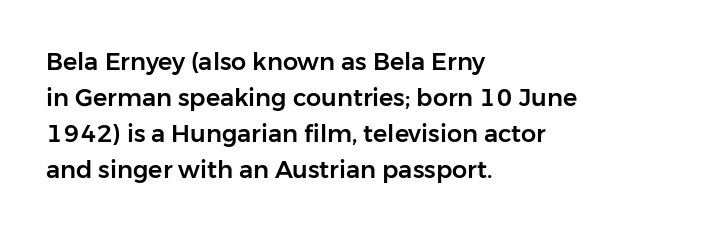
Q: Is the text italic (slanted)? A: No, it is upright.
Q: Is the text underlined? A: No.
Q: How is the paragraph aligned? A: Left-aligned.
Q: Is the spacing between letters normal or unusually wide? A: Normal.
Q: Is the spacing between lines tight, normal or loose? A: Normal.
